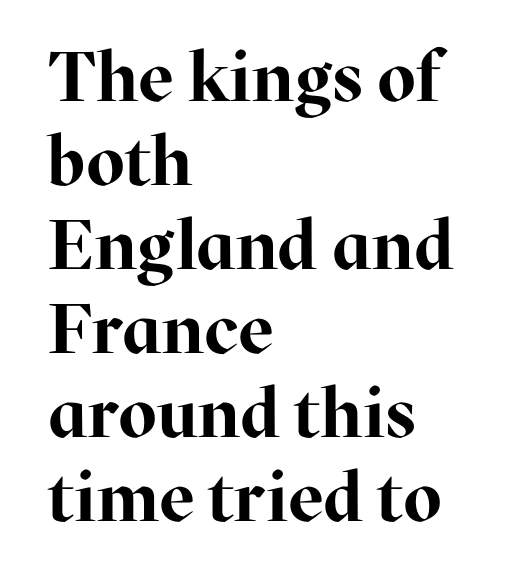
{"serif": "yes", "italic": "no", "bold": "yes", "weight": "bold", "width": "normal", "stroke_contrast": "high", "x_height": "medium", "monospaced": "no", "underline": "no", "align": "left", "line_spacing_ratio": 1.2, "letter_spacing": "normal", "letter_spacing_em": 0.0, "glyph_px": 70}
